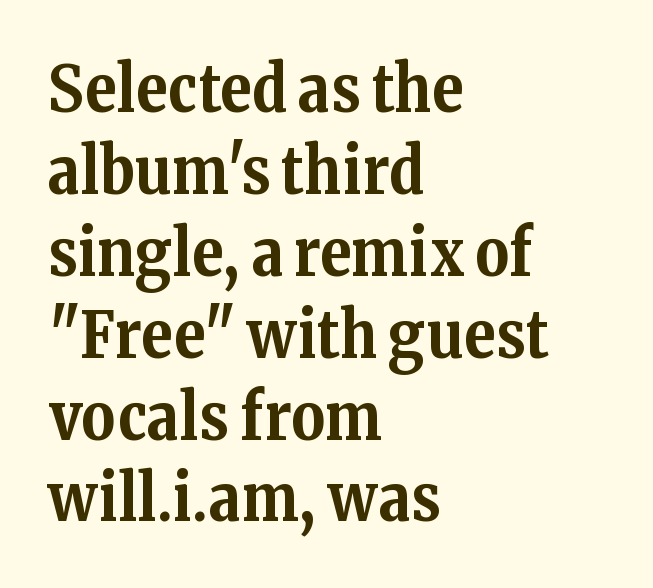
Q: Is the text bold? A: Yes.
Q: Is the text italic (slanted)? A: No, it is upright.
Q: Is the typeface a serif or a sans-serif typeface? A: Serif.
Q: Is the text underlined? A: No.
Q: How is the paragraph aligned? A: Left-aligned.
Q: Is the spacing between letters normal or unusually wide? A: Normal.
Q: Is the spacing between lines tight, normal or loose? A: Normal.
Q: Width (condensed, normal, or wide)? A: Normal.
Q: Stroke contrast? A: Medium.
Q: x-height? A: Medium.
Q: Monospaced? A: No.
